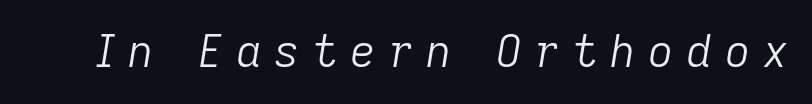
Plain, unruled lines of type. Counters stay open thanks to moderate or lighter strokes. Varying glyph widths throughout — classic text-font behaviour. Quick note: italic. The tracking reads as deliberately expanded to a designer's eye.
